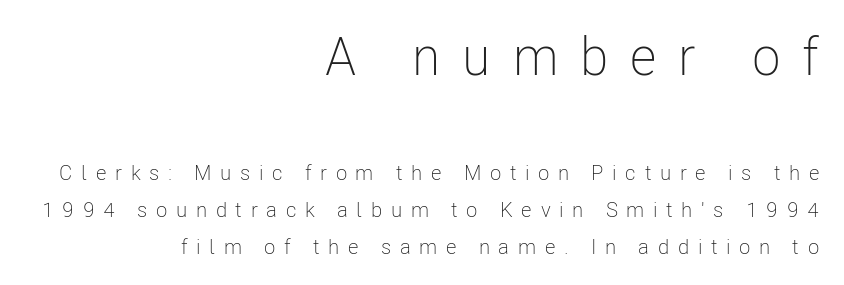
Q: Is the text bold? A: No.
Q: Is the text italic (slanted)? A: No, it is upright.
Q: Is the typeface a serif or a sans-serif typeface? A: Sans-serif.
Q: Is the text underlined? A: No.
Q: How is the paragraph aligned? A: Right-aligned.
Q: Is the spacing between letters normal or unusually wide? A: Unusually wide.
Q: Which block of text is set in a larger size, the first (top) or the second (bottom)? A: The first (top) one.
Q: Width (condensed, normal, or wide)? A: Condensed.
Q: Stroke contrast? A: Low.
Q: x-height? A: Medium.
Q: Monospaced? A: No.
